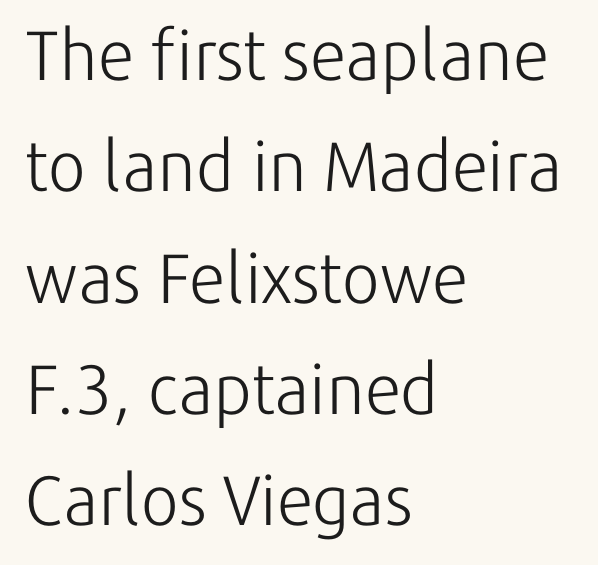
Italic? Not at all — the glyphs are vertical. Default kerning and tracking; the words read as compact shapes. In terms of letterform style, serifs are entirely absent. Vertically, the passage feels balanced, rows spaced as you'd expect. A student would call this left alignment; a typographer would say flush left, rag right. The rendering uses natural spacing where letterforms have individual widths.
